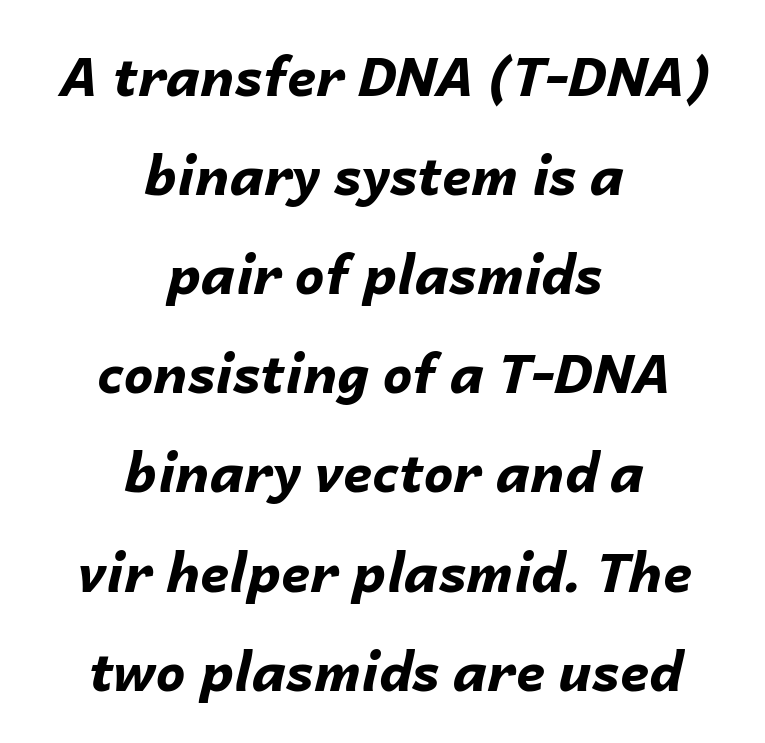
{"italic": "yes", "lean": "right", "slant_degrees": 14, "bold": "yes", "weight": "bold", "width": "normal", "stroke_contrast": "low", "x_height": "medium", "monospaced": "no", "underline": "no", "align": "center", "line_spacing_ratio": 1.87, "letter_spacing": "normal", "letter_spacing_em": 0.0, "glyph_px": 53}
